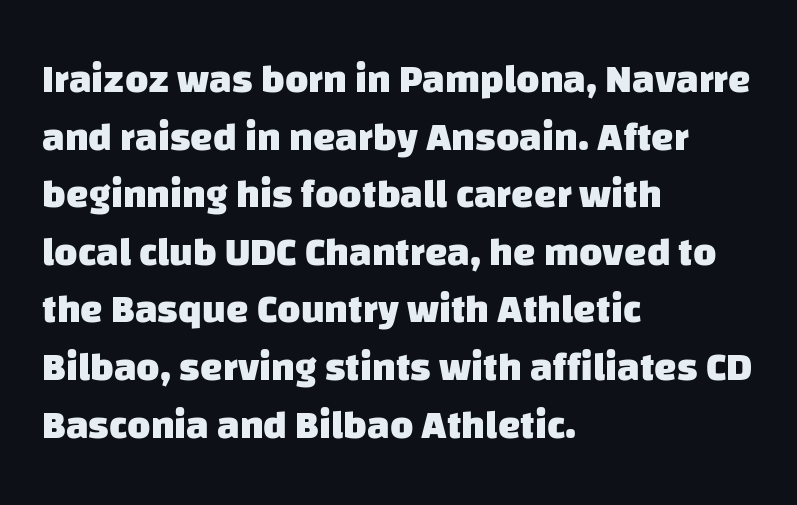
The image shows 40 px heavy sans-serif type; set left-aligned, normal line spacing (1.44x), normal letter spacing, not underlined; low stroke contrast and a large x-height.
